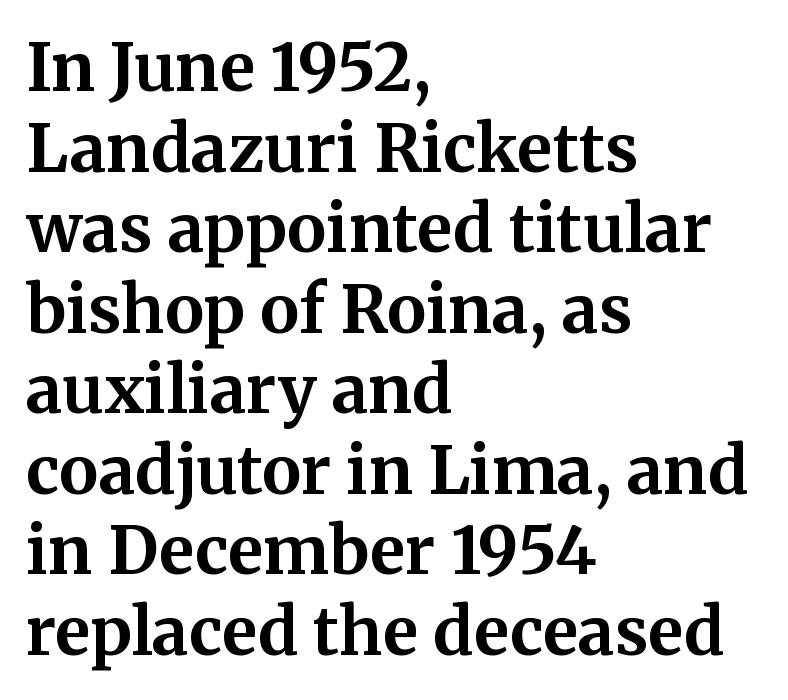
The image shows 66 px bold serif type, upright; set left-aligned, line spacing 1.22x, normal letter spacing, not underlined; medium stroke contrast and a medium x-height.
